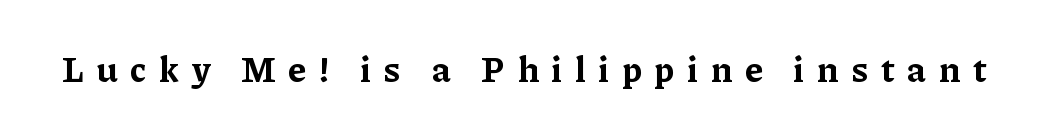
{"serif": "yes", "italic": "no", "bold": "yes", "weight": "bold", "width": "normal", "stroke_contrast": "low", "x_height": "medium", "monospaced": "no", "underline": "no", "letter_spacing": "wide", "letter_spacing_em": 0.36, "glyph_px": 35}
